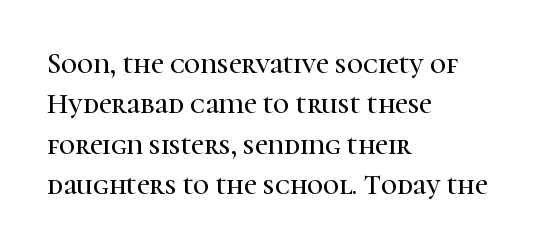
The type sits square on the baseline with zero lean. Every row of glyphs begins at an identical x-position on the left. Clear beneath every line of the passage. This is serif lettering, the kind often seen in printed books.
